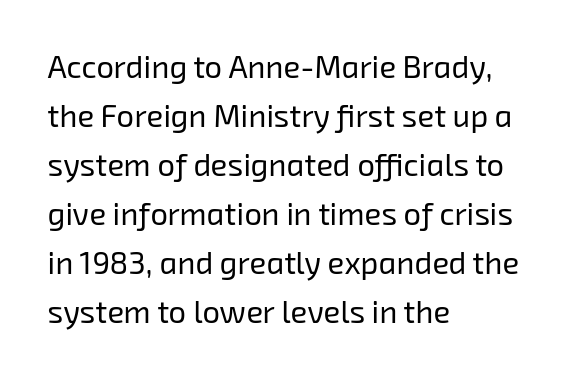
{"serif": "no", "bold": "no", "weight": "regular", "width": "normal", "stroke_contrast": "low", "x_height": "medium", "monospaced": "no", "underline": "no", "align": "left", "line_spacing": "normal", "line_spacing_ratio": 1.58, "letter_spacing": "normal", "letter_spacing_em": 0.0, "glyph_px": 31}
